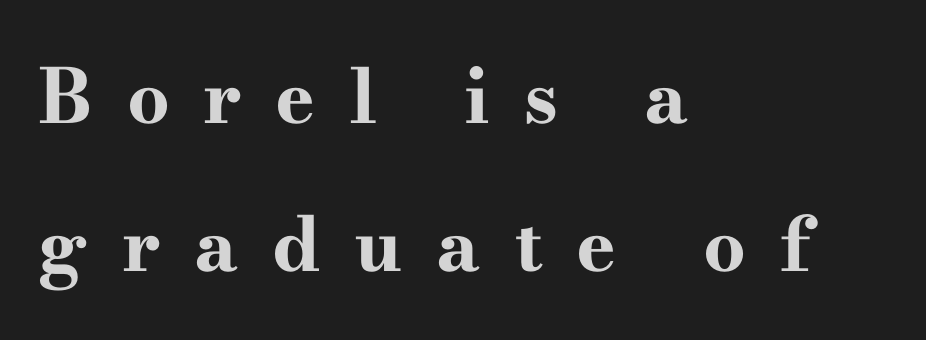
Looks like regular typesetting: each glyph gets only the width it needs. How are the letters spaced? Widely, with obvious added tracking. The passage is arranged the way most books set body copy — flush left. Unmarked baselines from the first word to the last.
